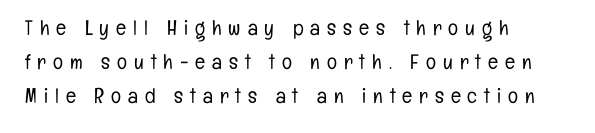
In CSS terms this would be text-align: left. There is plenty of visible air inserted between adjacent glyphs. Tall strokes in this sample are plumb rather than angled. This sample keeps an unexceptional amount of space between lines. Bare-footed words on every line. Stem width sits at or under what a default text font uses.
